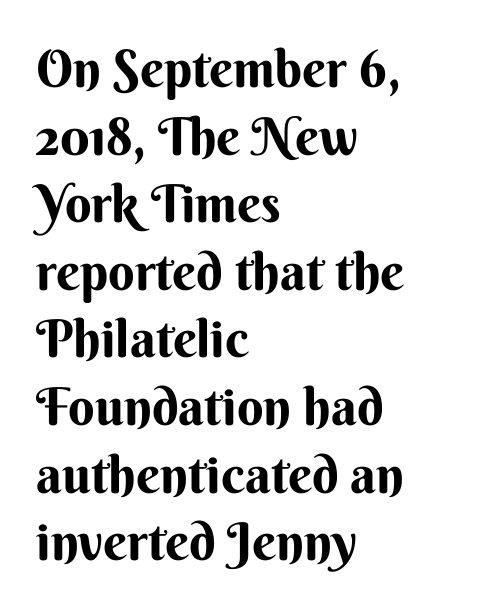
The image shows 52 px bold sans-serif type, upright; set left-aligned, normal line spacing (1.3x), normal letter spacing, not underlined; medium stroke contrast and a small x-height.
